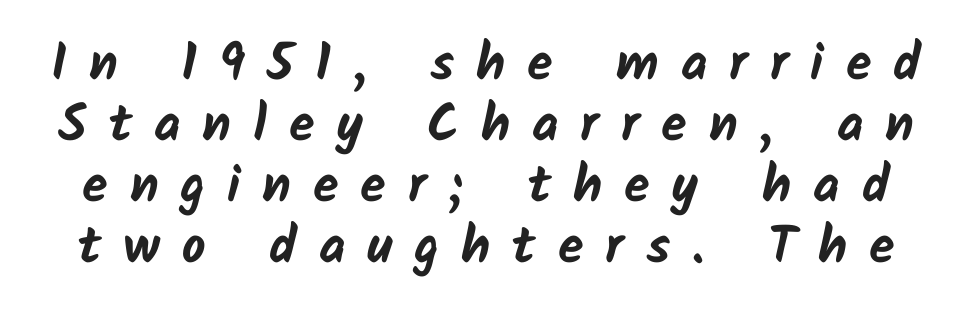
Q: Is the text bold? A: Yes.
Q: Is the typeface a serif or a sans-serif typeface? A: Sans-serif.
Q: Is the text underlined? A: No.
Q: Is the spacing between letters normal or unusually wide? A: Unusually wide.
Q: Width (condensed, normal, or wide)? A: Normal.
Q: Stroke contrast? A: Low.
Q: x-height? A: Medium.
Q: Monospaced? A: No.
